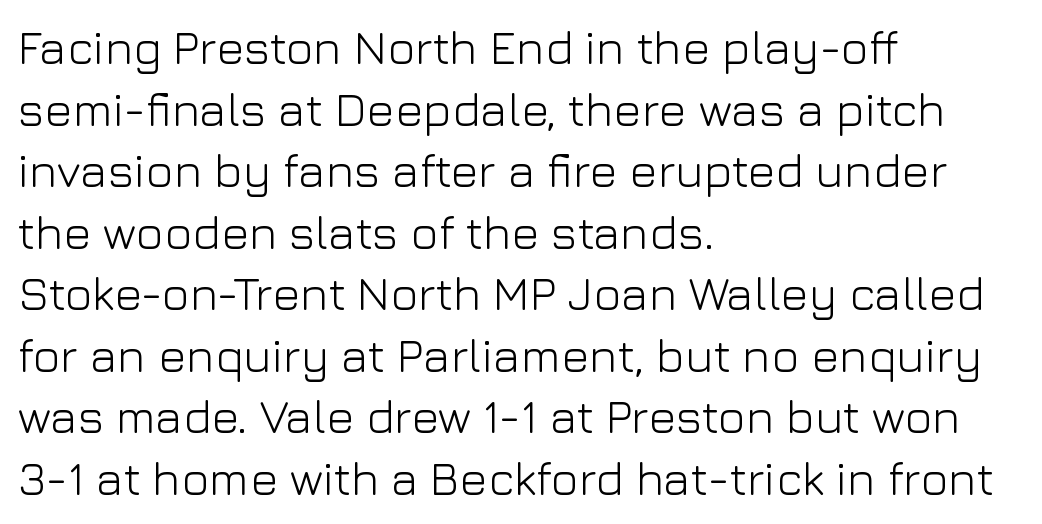
Q: Is the text bold? A: No.
Q: Is the text italic (slanted)? A: No, it is upright.
Q: Is the typeface a serif or a sans-serif typeface? A: Sans-serif.
Q: Is the text underlined? A: No.
Q: How is the paragraph aligned? A: Left-aligned.
Q: Is the spacing between letters normal or unusually wide? A: Normal.
Q: Is the spacing between lines tight, normal or loose? A: Normal.
Q: Width (condensed, normal, or wide)? A: Normal.
Q: Stroke contrast? A: Low.
Q: x-height? A: Medium.
Q: Monospaced? A: No.
